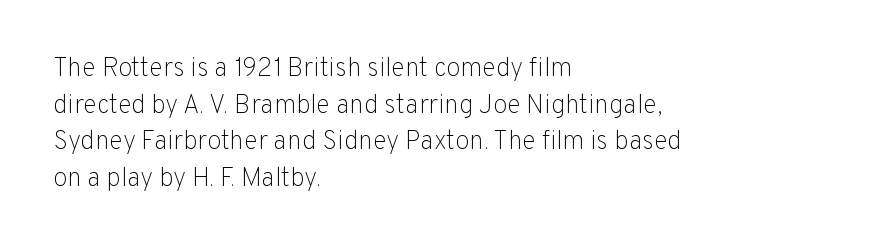
In CSS terms this would be text-align: left. The words here are not underlined. The font is comparable to plain body text, perhaps lighter. Every character sits straight up, as roman type does. The vertical gap from one line to the next is medium. Compared with typical body copy, the letter spacing here is the same.
